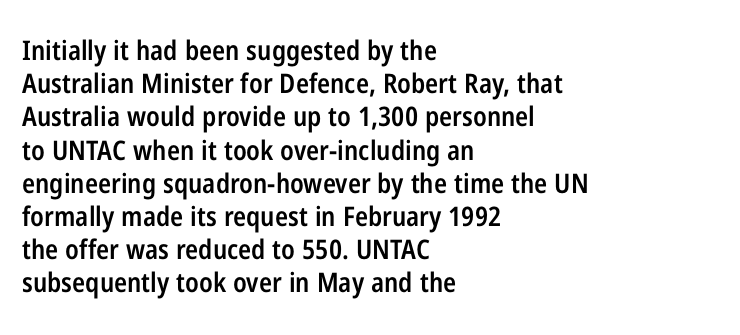
The image shows 27 px text type, upright; set left-aligned, line spacing 1.23x, normal letter spacing, not underlined.
